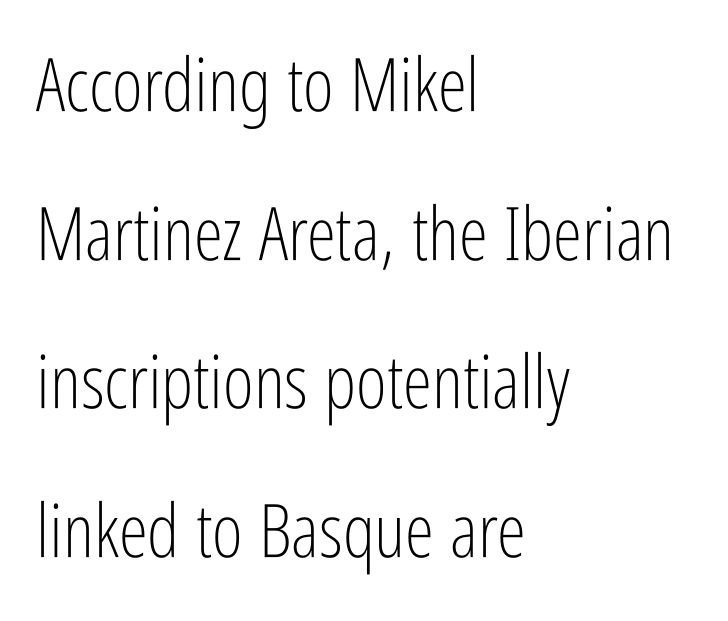
This is roman type, the default non-slanted kind. Clear beneath every line of the passage. The letterforms sit at book weight or below. In terms of leading, this rendering errs on the spacious side.
